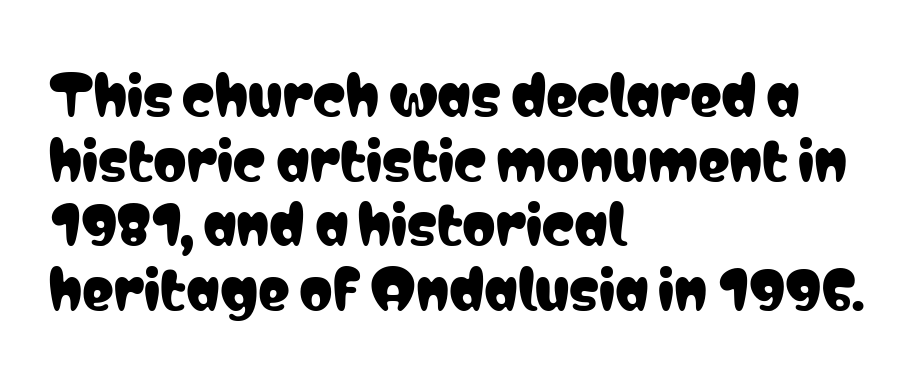
Q: Is the text italic (slanted)? A: No, it is upright.
Q: Is the typeface a serif or a sans-serif typeface? A: Sans-serif.
Q: Is the text underlined? A: No.
Q: How is the paragraph aligned? A: Left-aligned.
Q: Is the spacing between letters normal or unusually wide? A: Normal.
Q: Width (condensed, normal, or wide)? A: Condensed.
Q: Stroke contrast? A: Low.
Q: x-height? A: Medium.
Q: Monospaced? A: No.
